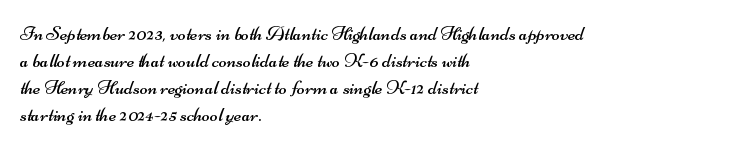
Letters have the restrained weight of plain body copy at most. The letters sit at their default tracking, neither squeezed nor spread. One-word summary of the alignment: left. Descenders hang freely into open space.
